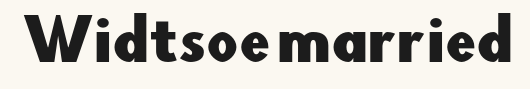
{"serif": "no", "italic": "no", "width": "normal", "stroke_contrast": "low", "x_height": "small", "monospaced": "no", "underline": "no", "letter_spacing": "normal", "letter_spacing_em": 0.0, "glyph_px": 55}
